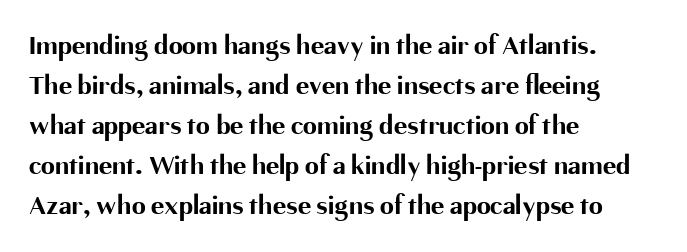
{"serif": "no", "italic": "no", "bold": "yes", "weight": "bold", "width": "normal", "stroke_contrast": "medium", "x_height": "medium", "monospaced": "no", "underline": "no", "align": "left", "line_spacing": "normal", "line_spacing_ratio": 1.43, "letter_spacing": "normal", "letter_spacing_em": 0.0, "glyph_px": 28}
